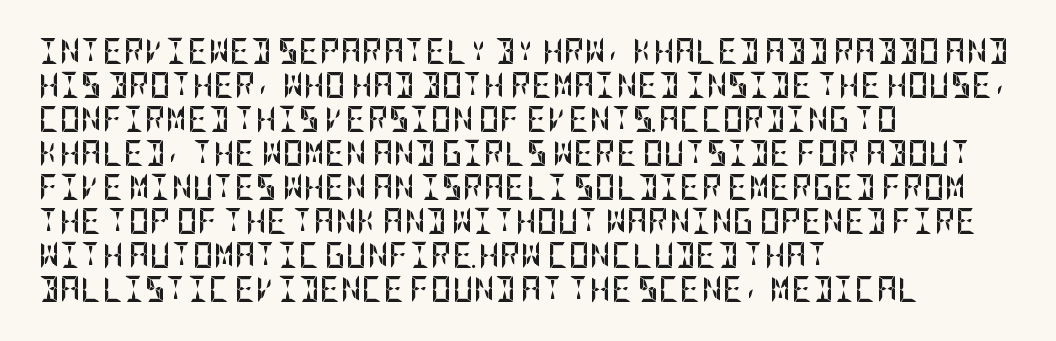
Q: Is the text bold? A: Yes.
Q: Is the text italic (slanted)? A: No, it is upright.
Q: Is the text underlined? A: No.
Q: How is the paragraph aligned? A: Left-aligned.
Q: Is the spacing between letters normal or unusually wide? A: Normal.
Q: Is the spacing between lines tight, normal or loose? A: Normal.
